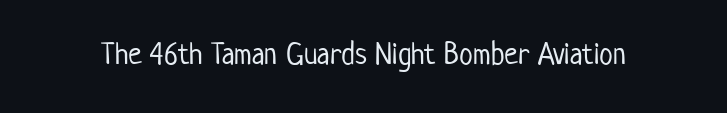
Here the designer chose a conventional face with non-uniform glyph widths. Serif or sans? Sans — the stroke terminals are bare. The lettering holds an erect, upright posture throughout. A quiet, ordinary-to-light weight characterises the typeface. The gaps between neighbouring characters are ordinary and unremarkable.
